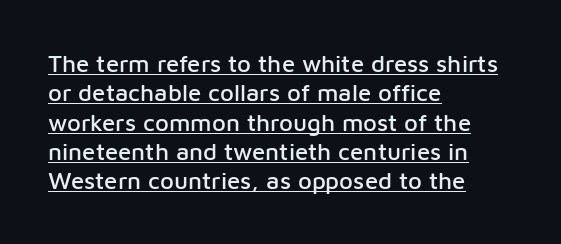
This sample uses plain, unmodified letter spacing. This rendering uses left alignment, leaving the right contour irregular. Designer's note — italics off, roman on. A typographer would call this underscored text.
